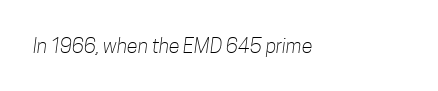
Think standard paragraph weight, or any step lighter than that. Spacing between characters is what you'd get straight out of the box. The space directly below the letters is spotless.
